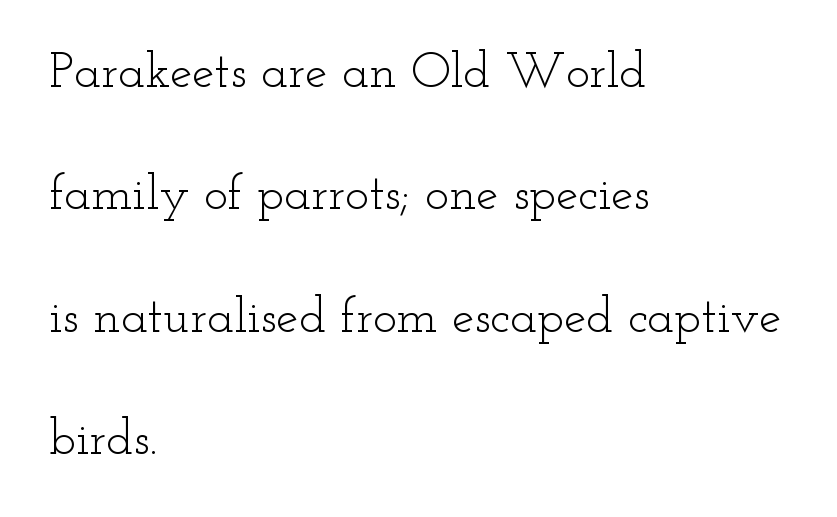
Q: Is the text bold? A: No.
Q: Is the text italic (slanted)? A: No, it is upright.
Q: Is the typeface a serif or a sans-serif typeface? A: Serif.
Q: Is the text underlined? A: No.
Q: How is the paragraph aligned? A: Left-aligned.
Q: Is the spacing between letters normal or unusually wide? A: Normal.
Q: Is the spacing between lines tight, normal or loose? A: Loose.
Q: Width (condensed, normal, or wide)? A: Wide.
Q: Stroke contrast? A: Low.
Q: x-height? A: Small.
Q: Monospaced? A: No.
